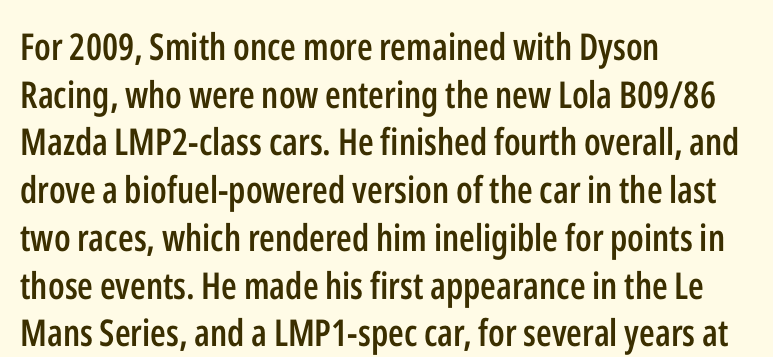
{"serif": "no", "italic": "no", "bold": "semi", "weight": "semibold", "width": "condensed", "stroke_contrast": "low", "x_height": "medium", "monospaced": "no", "underline": "no", "align": "left", "line_spacing": "normal", "line_spacing_ratio": 1.29, "letter_spacing": "normal", "letter_spacing_em": 0.0, "glyph_px": 37}
